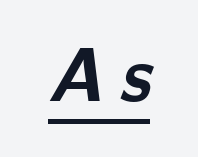
The image shows 75 px bold sans-serif type; set unusually wide letter spacing (+0.21 em), underlined; low stroke contrast and a medium x-height.
